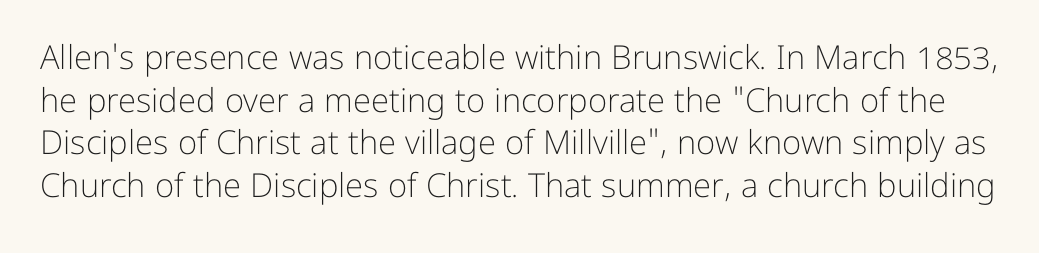
Varying glyph widths throughout — classic text-font behaviour. Counters stay open thanks to moderate or lighter strokes. The passage shown stacks its lines at a standard gap. The words here are not underlined. The gaps between neighbouring characters are ordinary and unremarkable.
